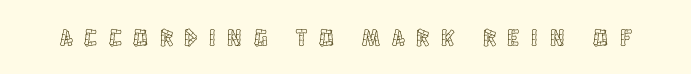
{"italic": "no", "underline": "no", "letter_spacing": "wide", "letter_spacing_em": 0.5, "glyph_px": 24}
